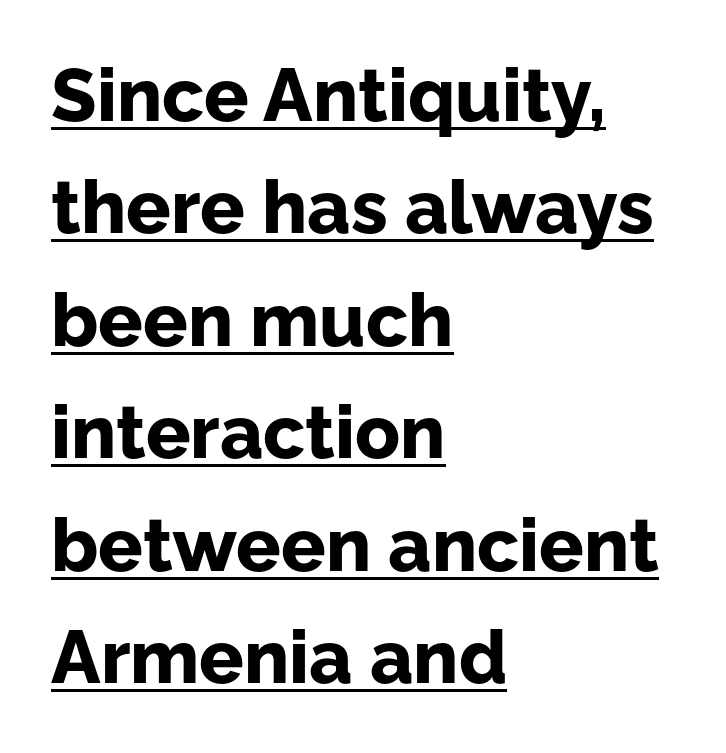
Q: Is the text bold? A: Yes.
Q: Is the text italic (slanted)? A: No, it is upright.
Q: Is the typeface a serif or a sans-serif typeface? A: Sans-serif.
Q: Is the text underlined? A: Yes.
Q: How is the paragraph aligned? A: Left-aligned.
Q: Is the spacing between letters normal or unusually wide? A: Normal.
Q: Is the spacing between lines tight, normal or loose? A: Normal.
Q: Width (condensed, normal, or wide)? A: Normal.
Q: Stroke contrast? A: Low.
Q: x-height? A: Medium.
Q: Monospaced? A: No.
